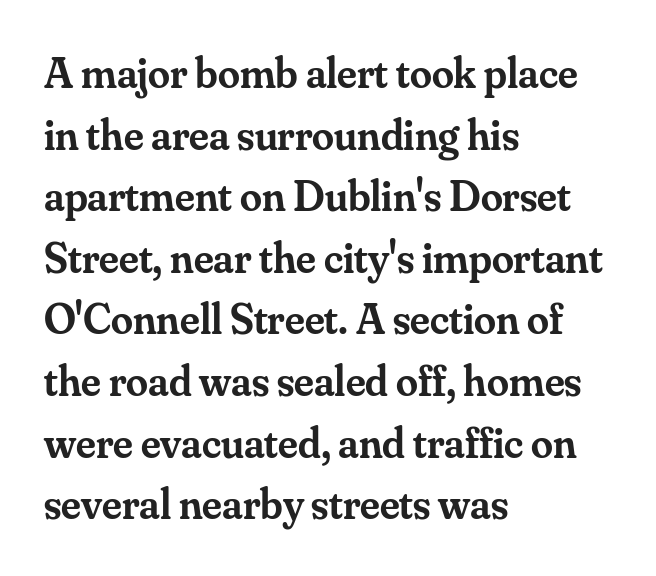
Is there any slant? The stems are plumb. Caption: standard tracking, unaltered. Does the copy run flush right? No — it runs flush left. Honestly, there is no underline to notice here at all.
